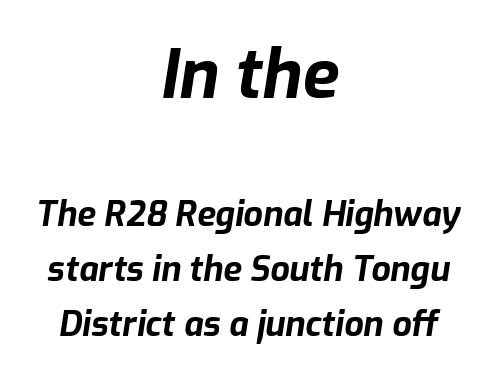
The image shows 67 px bold type, italic (leaning right); set centered, normal line spacing (1.61x), normal letter spacing, not underlined; the first (top) block is 1.97x larger; low stroke contrast and a medium x-height.
